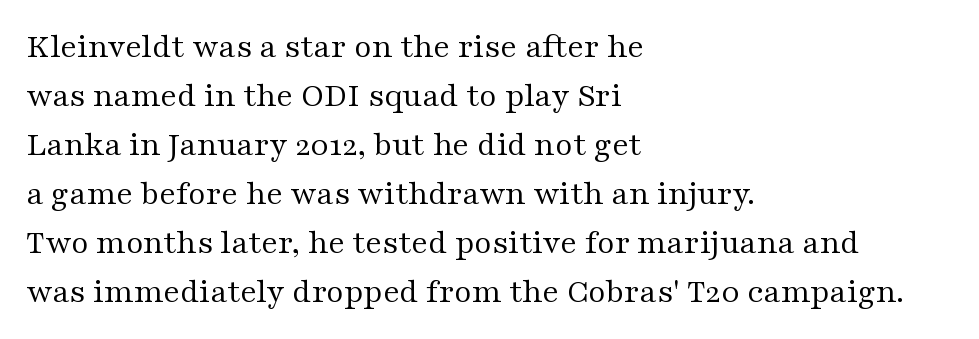
The image shows 34 px regular-weight, wide serif type, upright; set left-aligned, normal line spacing (1.44x), normal letter spacing, not underlined; medium stroke contrast and a medium x-height.
